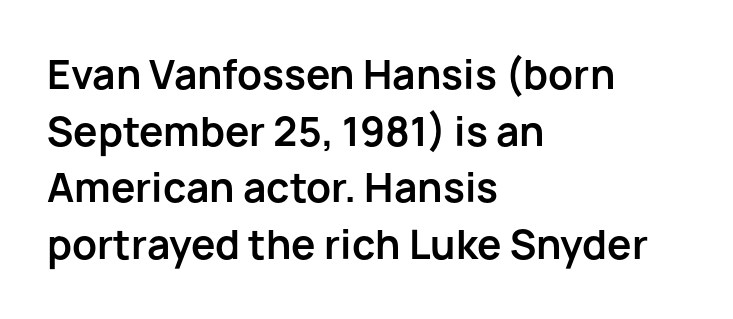
The image shows 39 px bold sans-serif type, upright; set left-aligned, normal line spacing (1.45x), normal letter spacing, not underlined; low stroke contrast and a medium x-height.
